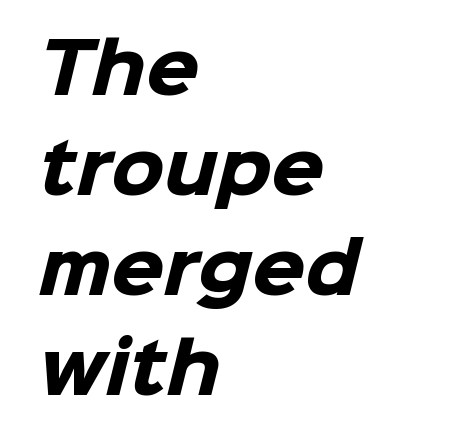
Q: Is the text bold? A: Yes.
Q: Is the typeface a serif or a sans-serif typeface? A: Sans-serif.
Q: Is the text underlined? A: No.
Q: How is the paragraph aligned? A: Left-aligned.
Q: Is the spacing between letters normal or unusually wide? A: Normal.
Q: Is the spacing between lines tight, normal or loose? A: Normal.
Q: Width (condensed, normal, or wide)? A: Normal.
Q: Stroke contrast? A: Low.
Q: x-height? A: Medium.
Q: Monospaced? A: No.
